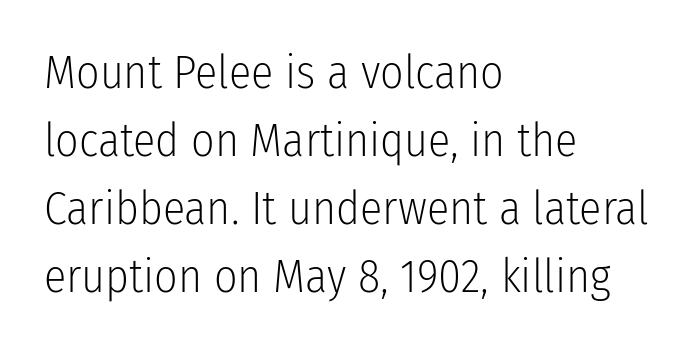
{"serif": "no", "italic": "no", "bold": "no", "weight": "light", "width": "condensed", "stroke_contrast": "low", "x_height": "medium", "monospaced": "no", "underline": "no", "align": "left", "line_spacing": "normal", "line_spacing_ratio": 1.48, "letter_spacing": "normal", "letter_spacing_em": 0.0, "glyph_px": 46}
